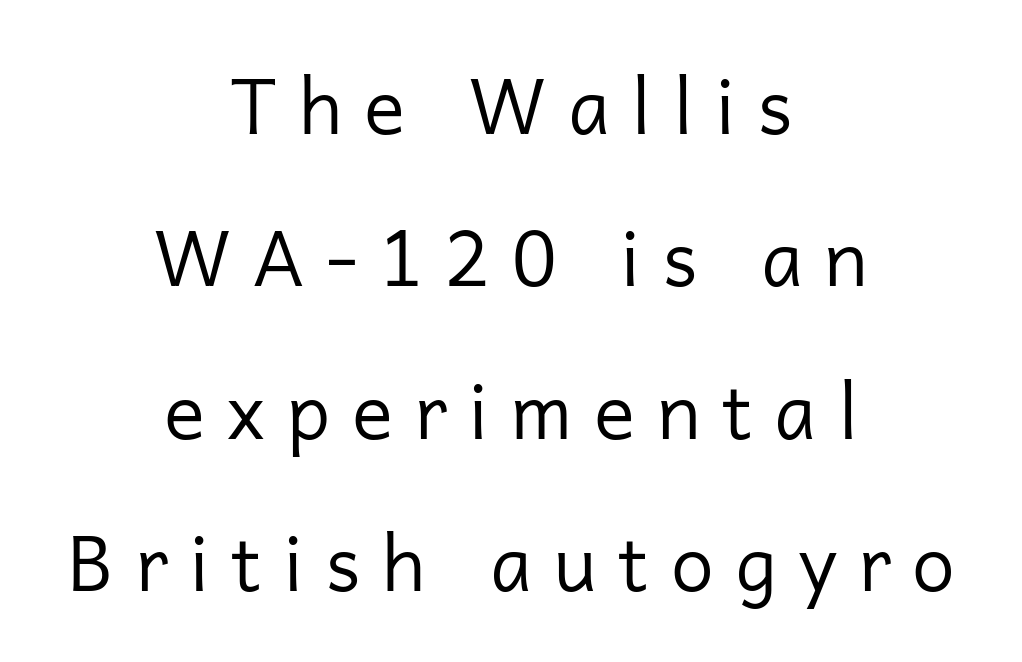
{"serif": "no", "italic": "no", "bold": "no", "weight": "regular", "width": "normal", "stroke_contrast": "low", "x_height": "medium", "monospaced": "no", "underline": "no", "align": "center", "line_spacing": "loose", "line_spacing_ratio": 1.98, "letter_spacing": "wide", "letter_spacing_em": 0.28, "glyph_px": 77}
